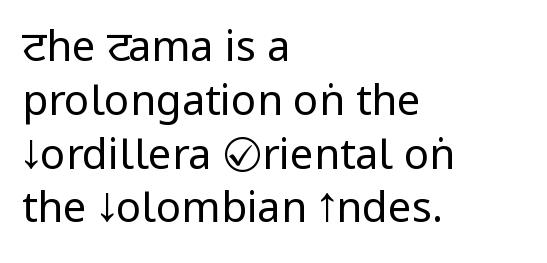
Q: Is the text bold? A: No.
Q: Is the text italic (slanted)? A: No, it is upright.
Q: Is the typeface a serif or a sans-serif typeface? A: Sans-serif.
Q: Is the text underlined? A: No.
Q: How is the paragraph aligned? A: Left-aligned.
Q: Is the spacing between letters normal or unusually wide? A: Normal.
Q: Is the spacing between lines tight, normal or loose? A: Normal.
Q: Width (condensed, normal, or wide)? A: Condensed.
Q: Stroke contrast? A: Low.
Q: x-height? A: Large.
Q: Monospaced? A: No.
